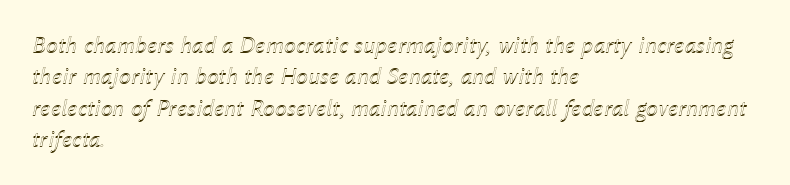
All the whitespace from short lines collects on the right. In terms of leading, this rendering sits right in the middle. The letterforms sit shoulder to shoulder at normal distance. Words float on clear page, feet unadorned.
